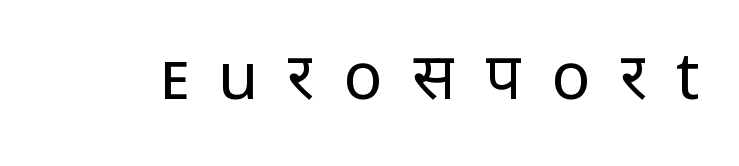
{"serif": "no", "italic": "no", "bold": "no", "weight": "regular", "width": "normal", "stroke_contrast": "low", "x_height": "medium", "monospaced": "no", "underline": "no", "letter_spacing": "wide", "letter_spacing_em": 0.45, "glyph_px": 65}
